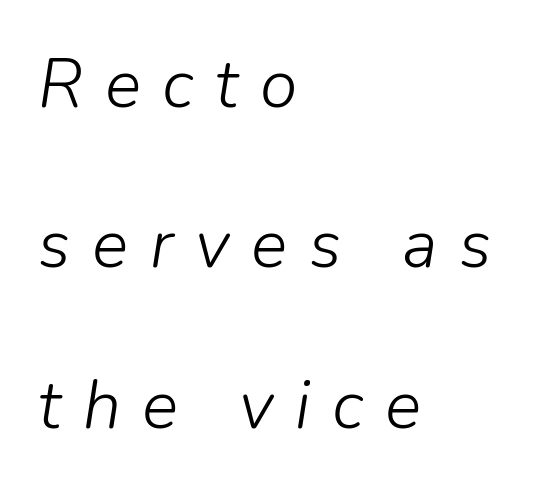
Q: Is the text bold? A: No.
Q: Is the text italic (slanted)? A: Yes, it leans right by about 9 degrees.
Q: Is the text underlined? A: No.
Q: How is the paragraph aligned? A: Left-aligned.
Q: Is the spacing between letters normal or unusually wide? A: Unusually wide.
Q: Is the spacing between lines tight, normal or loose? A: Loose.
Q: Width (condensed, normal, or wide)? A: Normal.
Q: Stroke contrast? A: Low.
Q: x-height? A: Medium.
Q: Monospaced? A: No.
